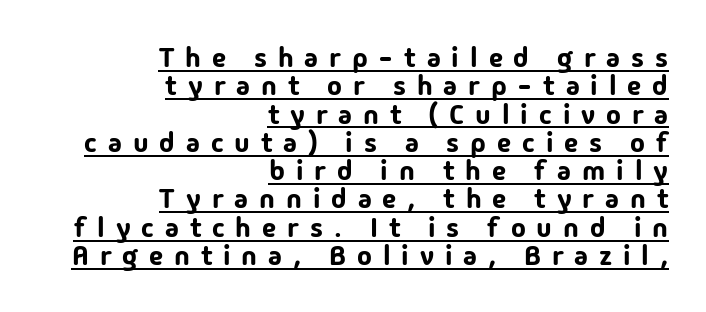
Q: Is the text italic (slanted)? A: No, it is upright.
Q: Is the typeface a serif or a sans-serif typeface? A: Sans-serif.
Q: Is the text underlined? A: Yes.
Q: How is the paragraph aligned? A: Right-aligned.
Q: Is the spacing between letters normal or unusually wide? A: Unusually wide.
Q: Is the spacing between lines tight, normal or loose? A: Tight.
Q: Width (condensed, normal, or wide)? A: Normal.
Q: Stroke contrast? A: Low.
Q: x-height? A: Medium.
Q: Monospaced? A: No.
